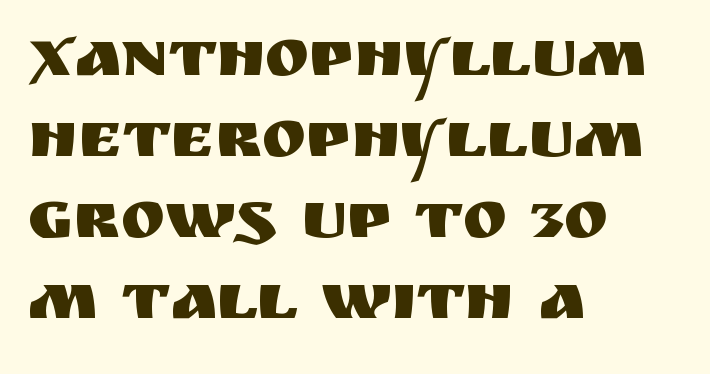
{"serif": "no", "italic": "no", "width": "normal", "stroke_contrast": "medium", "x_height": "large", "monospaced": "no", "underline": "no", "align": "left", "line_spacing_ratio": 1.21, "letter_spacing": "normal", "letter_spacing_em": 0.0, "glyph_px": 67}
